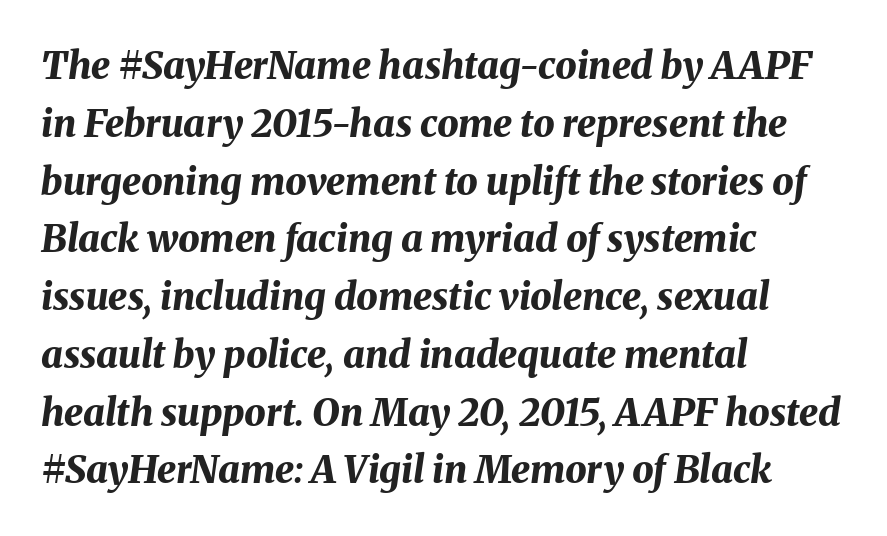
As a designer I'd log this as weight 700, bold. Every row of glyphs begins at an identical x-position on the left. The letters are slanted; this is an italic face. The gaps between neighbouring characters are ordinary and unremarkable.
